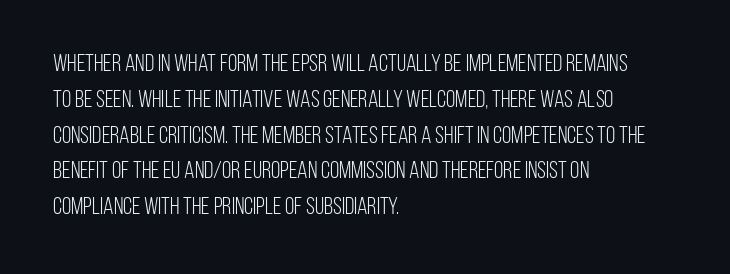
The setting favours the left margin, as ordinary paragraphs usually do. Upright lettering throughout. Letter spacing: default. No chunkiness to these letters — they're not bold.
